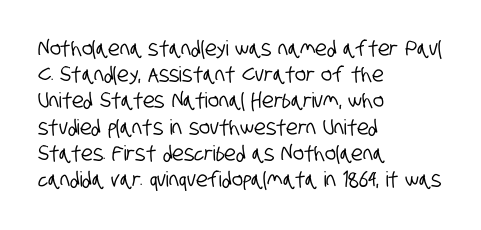
The image shows 21 px text type; set left-aligned, normal line spacing (1.25x), normal letter spacing, not underlined.
